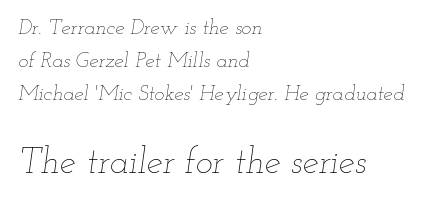
{"italic": "yes", "lean": "right", "slant_degrees": 12, "bold": "no", "weight": "thin", "width": "wide", "stroke_contrast": "low", "x_height": "small", "monospaced": "no", "underline": "no", "align": "left", "line_spacing": "normal", "line_spacing_ratio": 1.57, "letter_spacing": "normal", "letter_spacing_em": 0.0, "larger_block": "second", "size_ratio": 1.71, "glyph_px": 36}
